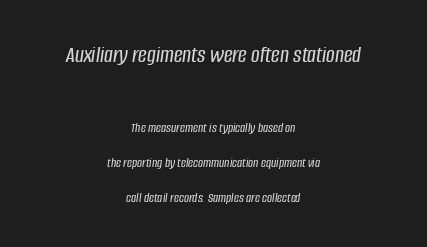
Visually the block forms a symmetrical silhouette, jagged on both flanks. A typesetter would mark this as italic. If you squint, the top block still reads clearly — it's the larger of the two. Bare-footed words on every line.
